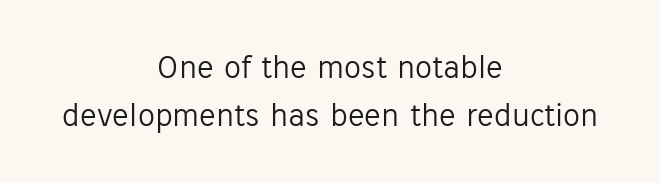
The image shows 34 px light sans-serif type, upright; set centered, normal line spacing (1.41x), normal letter spacing, not underlined; low stroke contrast and a medium x-height.
